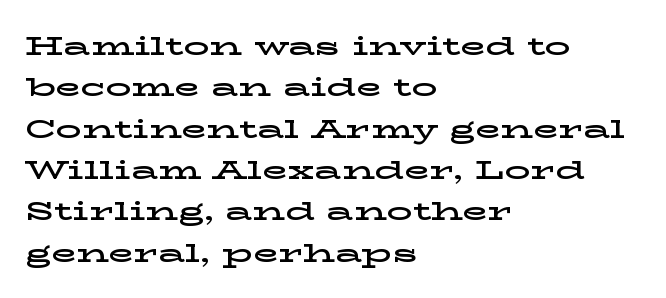
{"italic": "no", "underline": "no", "align": "left", "line_spacing": "normal", "line_spacing_ratio": 1.59, "letter_spacing": "normal", "letter_spacing_em": 0.0, "glyph_px": 26}
